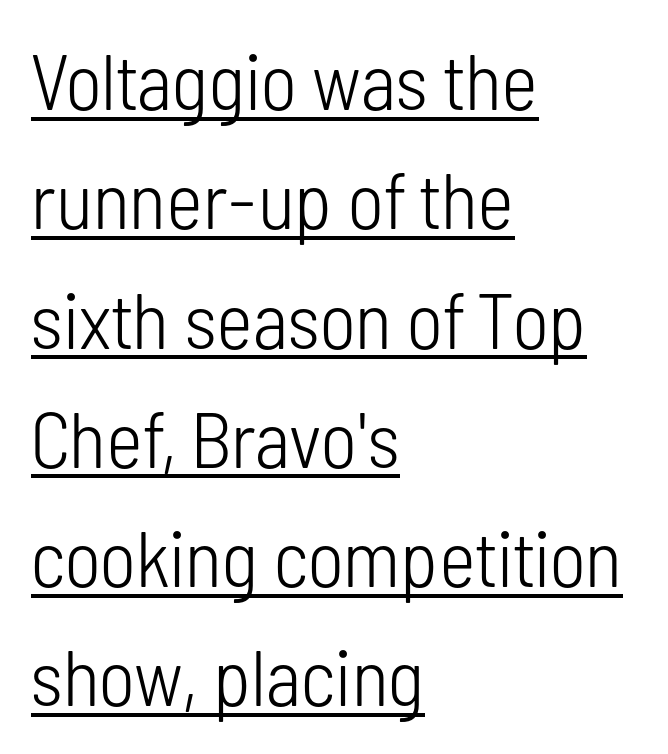
The image shows 79 px light, condensed sans-serif type, upright; set left-aligned, normal line spacing (1.51x), normal letter spacing, underlined; low stroke contrast and a medium x-height.
